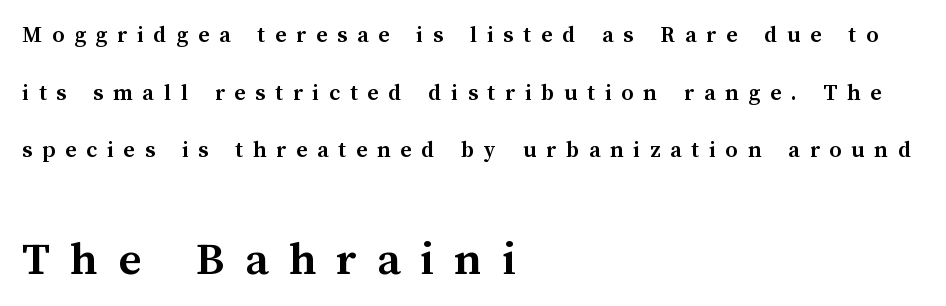
The image shows 49 px semibold type, upright; set left-aligned, loose line spacing (2.4x), unusually wide letter spacing (+0.41 em), not underlined; the second (bottom) block is 2.04x larger; medium stroke contrast and a medium x-height.
